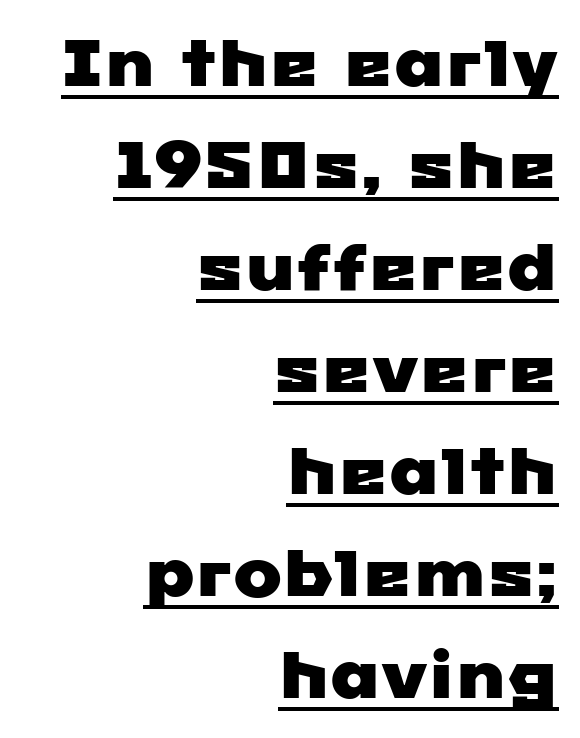
The image shows 65 px wide sans-serif type; set right-aligned, normal line spacing (1.57x), normal letter spacing, underlined; low stroke contrast and a medium x-height.
